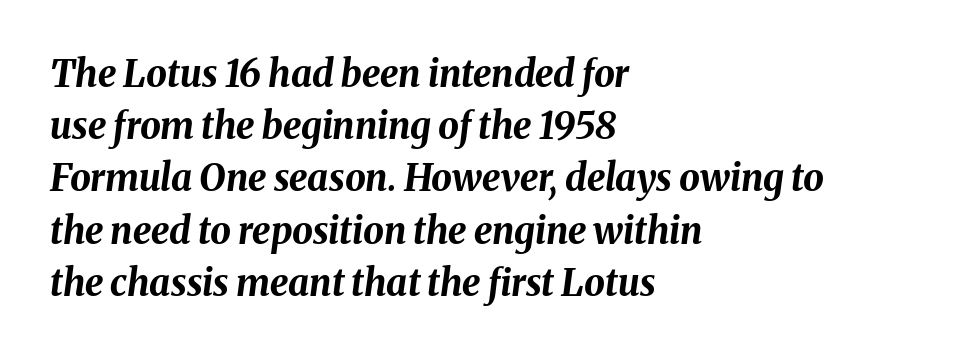
{"italic": "yes", "lean": "right", "slant_degrees": 8, "bold": "yes", "weight": "bold", "width": "normal", "stroke_contrast": "medium", "x_height": "medium", "monospaced": "no", "underline": "no", "align": "left", "line_spacing": "normal", "line_spacing_ratio": 1.41, "letter_spacing": "normal", "letter_spacing_em": 0.0, "glyph_px": 37}
